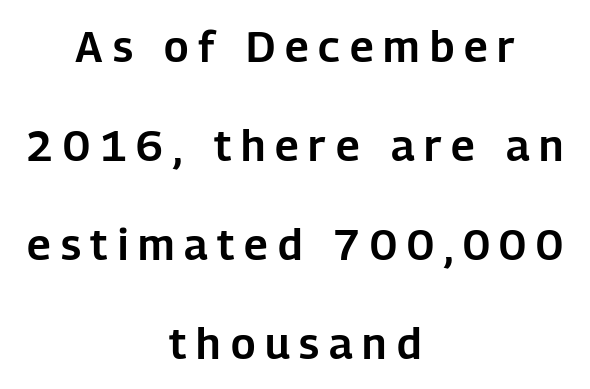
The image shows 43 px sans-serif type, upright; set centered, loose line spacing (2.3x), unusually wide letter spacing (+0.23 em), not underlined; low stroke contrast and a medium x-height.
